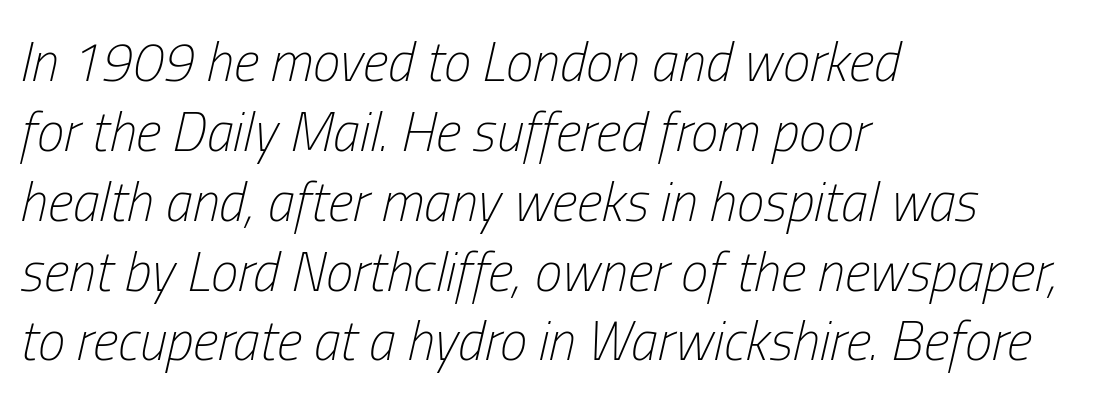
{"italic": "yes", "lean": "right", "slant_degrees": 13, "bold": "no", "weight": "light", "width": "condensed", "stroke_contrast": "low", "x_height": "medium", "monospaced": "no", "underline": "no", "align": "left", "line_spacing": "normal", "line_spacing_ratio": 1.27, "letter_spacing": "normal", "letter_spacing_em": 0.0, "glyph_px": 55}
